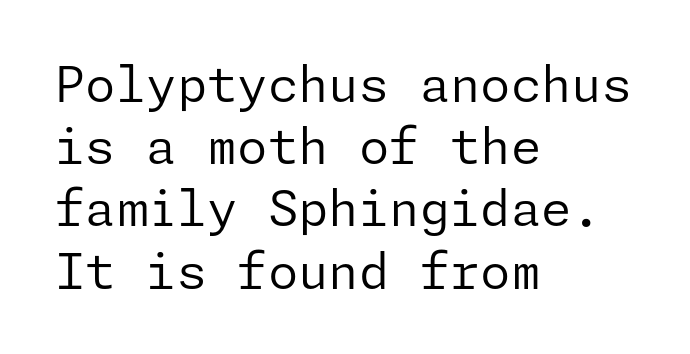
Horizontally, the lines are justified to the leading edge only. The lettering holds an erect, upright posture throughout. Type style note: lacks serifs. The gaps between neighbouring characters are ordinary and unremarkable. Normally led — the rows are evenly, conventionally spaced.
